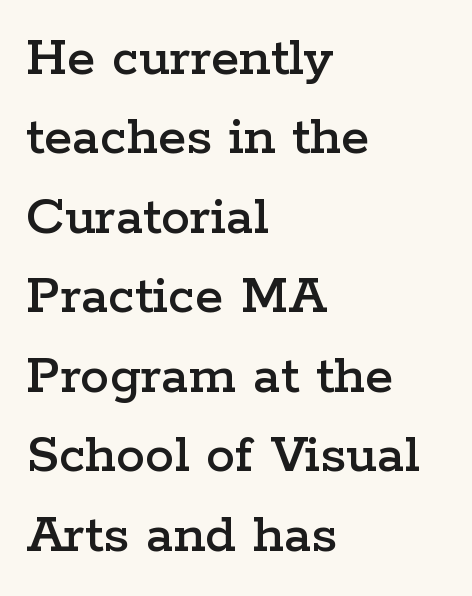
The letterforms sit shoulder to shoulder at normal distance. Check under the words: just untouched page. The block of text has a typical density, with ordinary space between rows. The designer went with a serif here, giving each stem small feet. This sample is left-justified, so line endings fall wherever the words run out.
